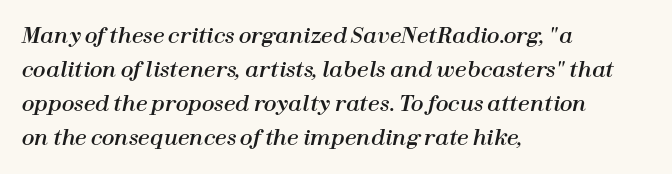
What stands out about the letter spacing? Nothing — it is the standard amount. Underlining? Definitely not there. Interline gaps are of average width in this sample. Quick note: italic. The rag falls on the right side of this text block.
